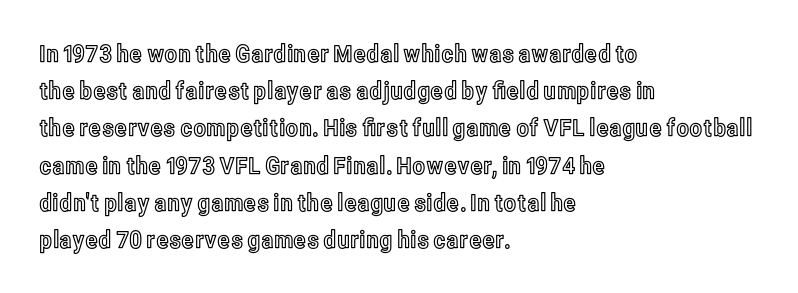
Interline gaps are of average width in this sample. The letters stand upright; this is a roman face. The face used here is rendered with its standard letterfit. Leftover space on each line is placed entirely after the last word. Beneath every word, the page is bare.
